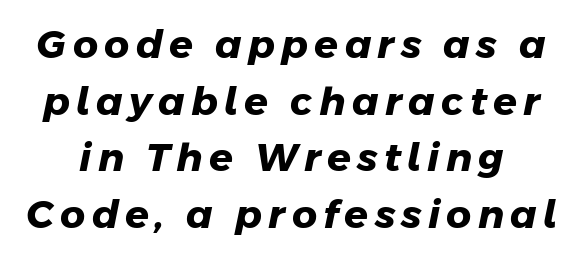
The image shows 39 px heavy sans-serif type; set normal line spacing (1.45x), not underlined; low stroke contrast and a medium x-height.
